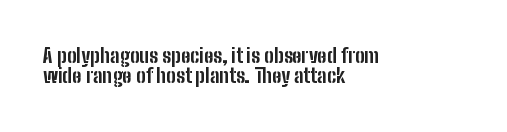
Q: Is the text bold? A: Yes.
Q: Is the text italic (slanted)? A: No, it is upright.
Q: Is the text underlined? A: No.
Q: How is the paragraph aligned? A: Left-aligned.
Q: Is the spacing between letters normal or unusually wide? A: Normal.
Q: Is the spacing between lines tight, normal or loose? A: Tight.
